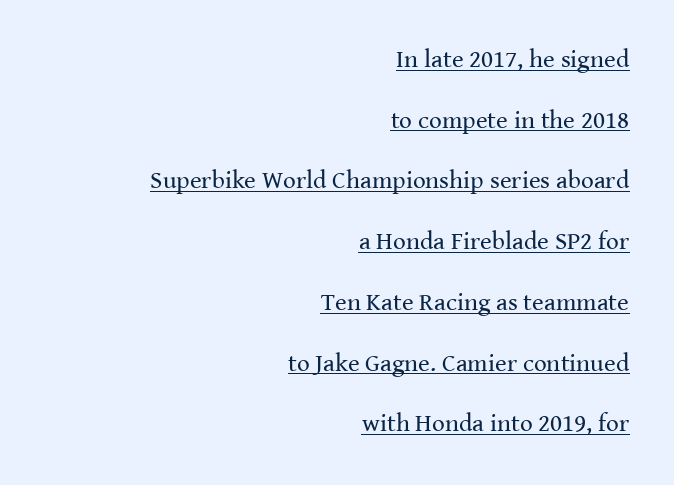
Q: Is the text bold? A: No.
Q: Is the text italic (slanted)? A: No, it is upright.
Q: Is the text underlined? A: Yes.
Q: How is the paragraph aligned? A: Right-aligned.
Q: Is the spacing between letters normal or unusually wide? A: Normal.
Q: Is the spacing between lines tight, normal or loose? A: Loose.
